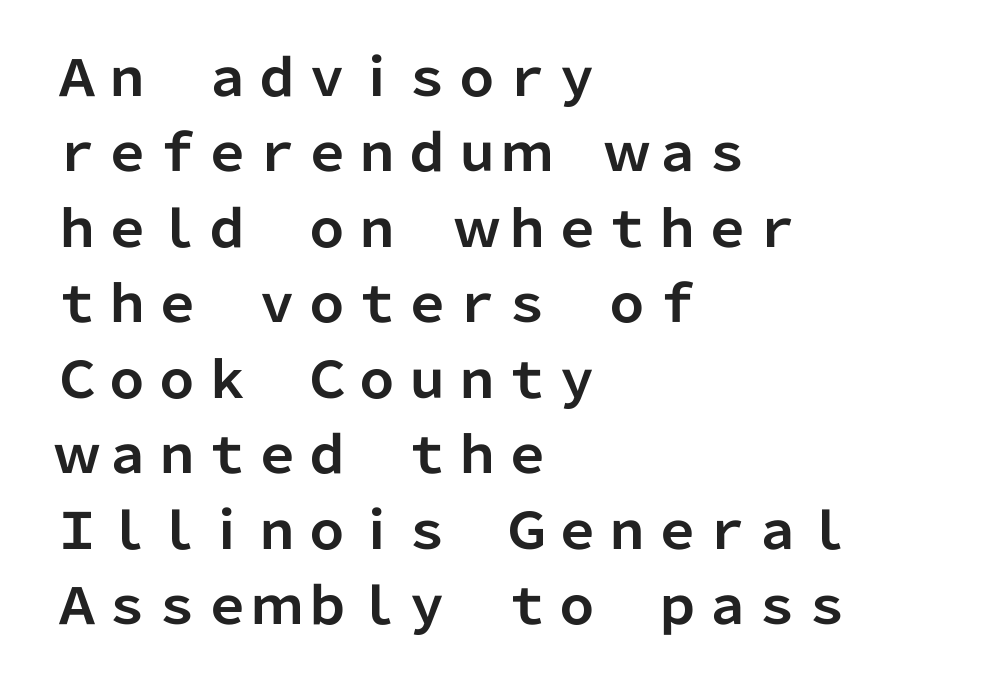
Q: Is the text bold? A: Yes.
Q: Is the text italic (slanted)? A: No, it is upright.
Q: Is the typeface a serif or a sans-serif typeface? A: Sans-serif.
Q: Is the text underlined? A: No.
Q: How is the paragraph aligned? A: Left-aligned.
Q: Is the spacing between letters normal or unusually wide? A: Normal.
Q: Is the spacing between lines tight, normal or loose? A: Normal.
Q: Width (condensed, normal, or wide)? A: Normal.
Q: Stroke contrast? A: Low.
Q: x-height? A: Medium.
Q: Monospaced? A: No.
